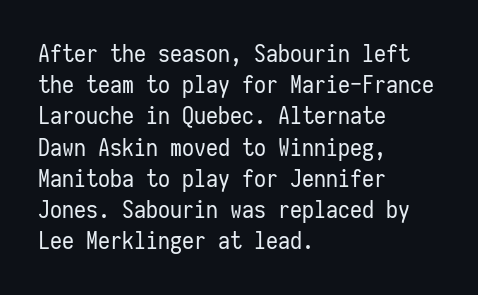
The ragged edge is on the right, which tells us the setting is flush left. The passage shown is not underscored anywhere. These lines were composed using upright roman letters. This sample uses plain, unmodified letter spacing. Reading down the column, the eye jumps a familiar distance to each next line.
